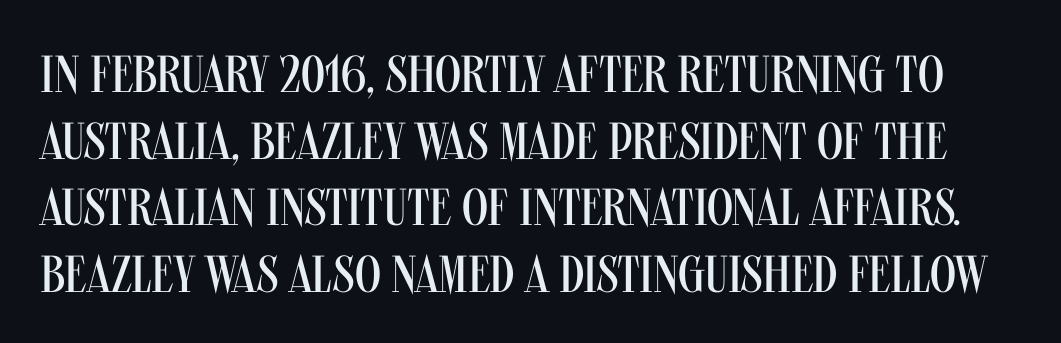
The letters advance in unequal steps, a hallmark of proportional type. The face looks like a standard text weight, possibly lighter. Beneath every word, the page is bare. This rendering employs a face without finishing strokes, i.e., a sans-serif. Is the letter spacing exaggerated? No — it looks like the ordinary default.
